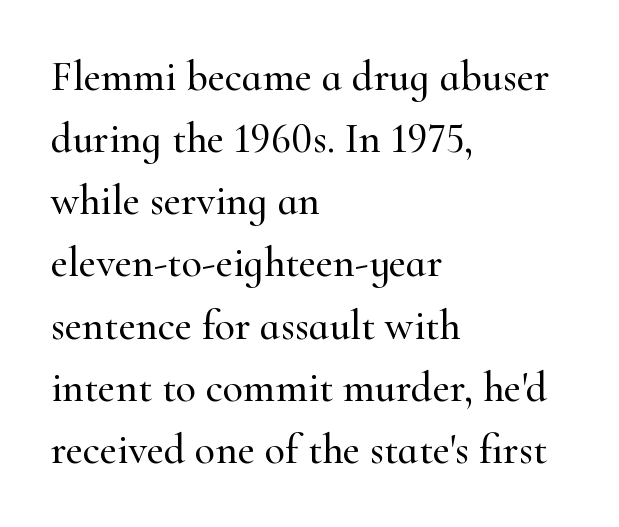
{"serif": "yes", "italic": "no", "width": "normal", "stroke_contrast": "high", "x_height": "small", "monospaced": "no", "underline": "no", "align": "left", "line_spacing": "normal", "line_spacing_ratio": 1.48, "letter_spacing": "normal", "letter_spacing_em": 0.0, "glyph_px": 42}
